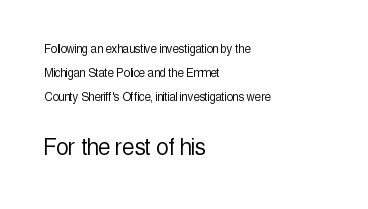
Q: Is the text bold? A: No.
Q: Is the text italic (slanted)? A: No, it is upright.
Q: Is the text underlined? A: No.
Q: How is the paragraph aligned? A: Left-aligned.
Q: Is the spacing between letters normal or unusually wide? A: Normal.
Q: Is the spacing between lines tight, normal or loose? A: Normal.
Q: Which block of text is set in a larger size, the first (top) or the second (bottom)? A: The second (bottom) one.
